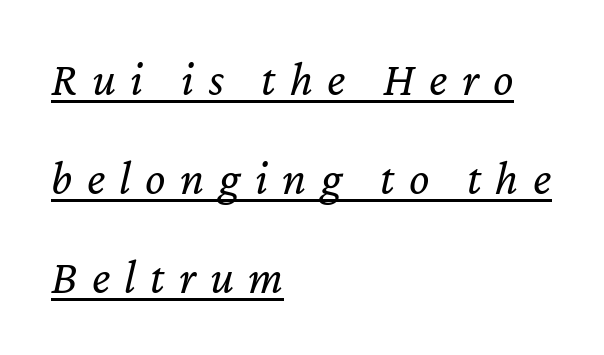
Q: Is the text bold? A: No.
Q: Is the text italic (slanted)? A: Yes, it leans right by about 12 degrees.
Q: Is the text underlined? A: Yes.
Q: How is the paragraph aligned? A: Left-aligned.
Q: Is the spacing between letters normal or unusually wide? A: Unusually wide.
Q: Is the spacing between lines tight, normal or loose? A: Loose.
Q: Width (condensed, normal, or wide)? A: Normal.
Q: Stroke contrast? A: Low.
Q: x-height? A: Medium.
Q: Monospaced? A: No.
